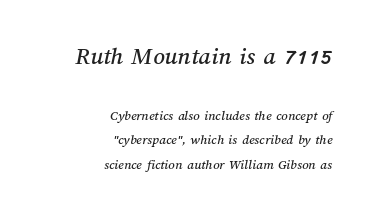
Q: Is the text underlined? A: No.
Q: How is the paragraph aligned? A: Right-aligned.
Q: Is the spacing between letters normal or unusually wide? A: Normal.
Q: Which block of text is set in a larger size, the first (top) or the second (bottom)? A: The first (top) one.
